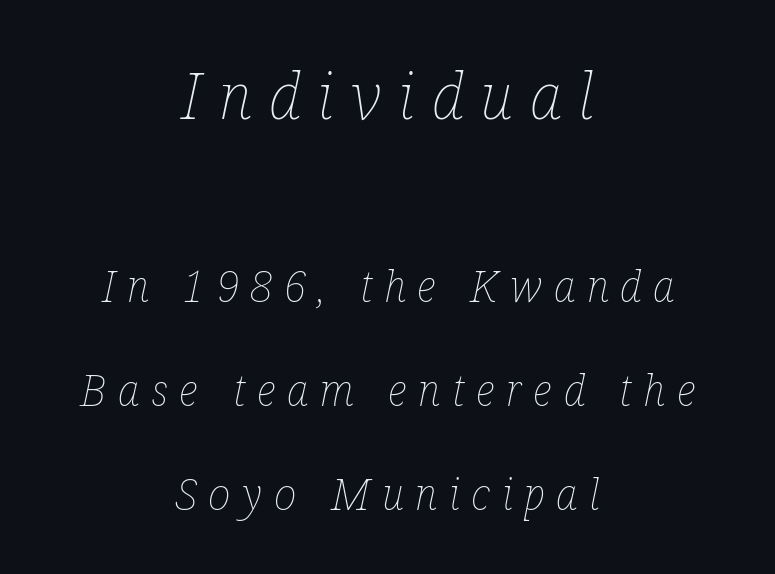
{"italic": "yes", "lean": "right", "slant_degrees": 12, "bold": "no", "weight": "thin", "width": "condensed", "stroke_contrast": "low", "x_height": "medium", "monospaced": "no", "underline": "no", "align": "center", "line_spacing": "loose", "line_spacing_ratio": 2.42, "letter_spacing": "wide", "letter_spacing_em": 0.27, "larger_block": "first", "size_ratio": 1.49, "glyph_px": 64}
